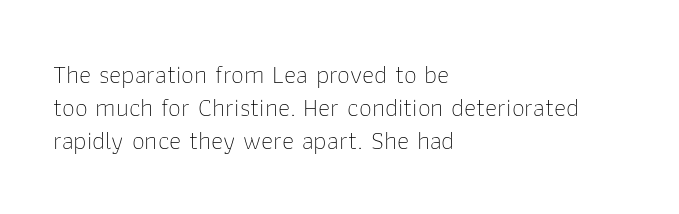
Q: Is the text bold? A: No.
Q: Is the text italic (slanted)? A: No, it is upright.
Q: Is the text underlined? A: No.
Q: How is the paragraph aligned? A: Left-aligned.
Q: Is the spacing between letters normal or unusually wide? A: Normal.
Q: Is the spacing between lines tight, normal or loose? A: Normal.
